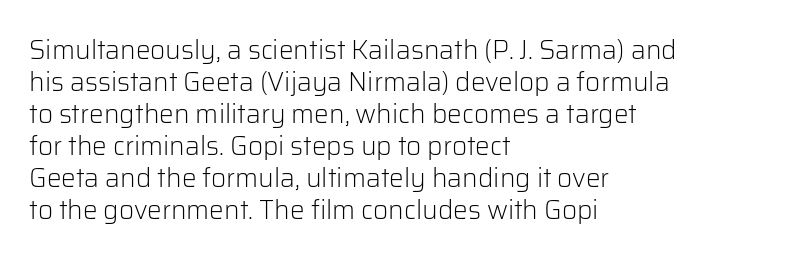
The passage shown is not underscored anywhere. Words appear dense and cohesive because spacing is normal. Alignment: flush left. Unlike italic type, these characters show no tilt at all.
